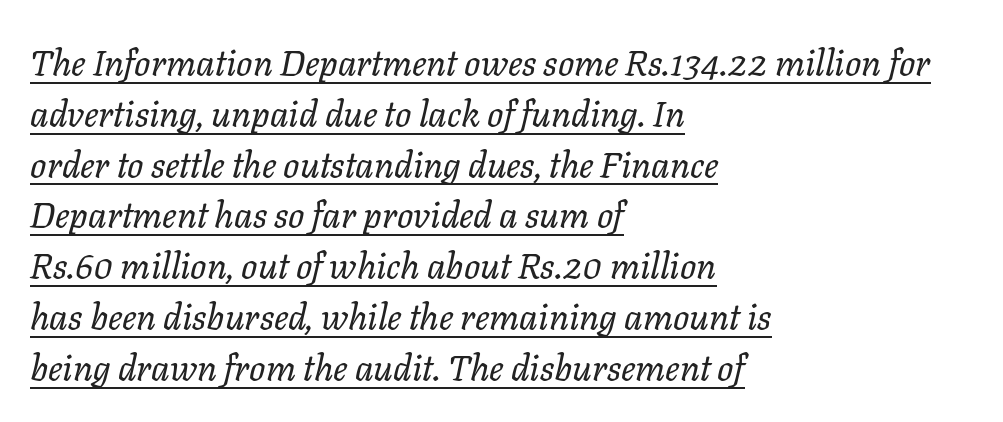
The image shows 36 px regular-weight type, italic (leaning right); set left-aligned, normal line spacing (1.41x), normal letter spacing, underlined; low stroke contrast and a medium x-height.
